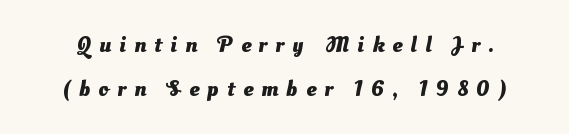
Q: Is the text bold? A: Yes.
Q: Is the text underlined? A: No.
Q: Is the spacing between letters normal or unusually wide? A: Unusually wide.
Q: Is the spacing between lines tight, normal or loose? A: Loose.
